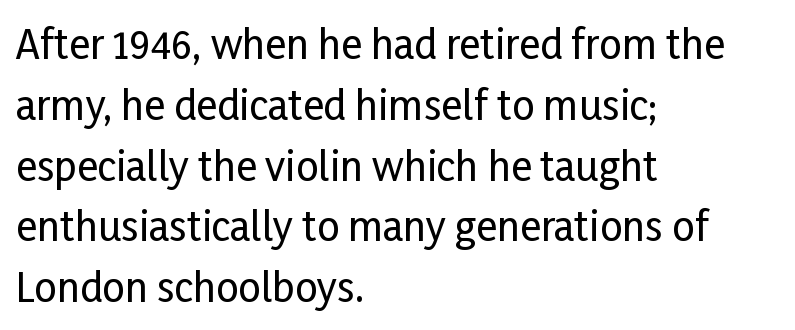
Q: Is the text italic (slanted)? A: No, it is upright.
Q: Is the typeface a serif or a sans-serif typeface? A: Sans-serif.
Q: Is the text underlined? A: No.
Q: How is the paragraph aligned? A: Left-aligned.
Q: Is the spacing between letters normal or unusually wide? A: Normal.
Q: Is the spacing between lines tight, normal or loose? A: Normal.
Q: Width (condensed, normal, or wide)? A: Condensed.
Q: Stroke contrast? A: Low.
Q: x-height? A: Medium.
Q: Monospaced? A: No.
